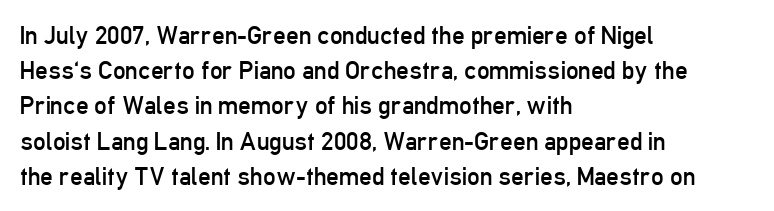
Q: Is the text bold? A: No.
Q: Is the text italic (slanted)? A: No, it is upright.
Q: Is the text underlined? A: No.
Q: How is the paragraph aligned? A: Left-aligned.
Q: Is the spacing between letters normal or unusually wide? A: Normal.
Q: Is the spacing between lines tight, normal or loose? A: Normal.
